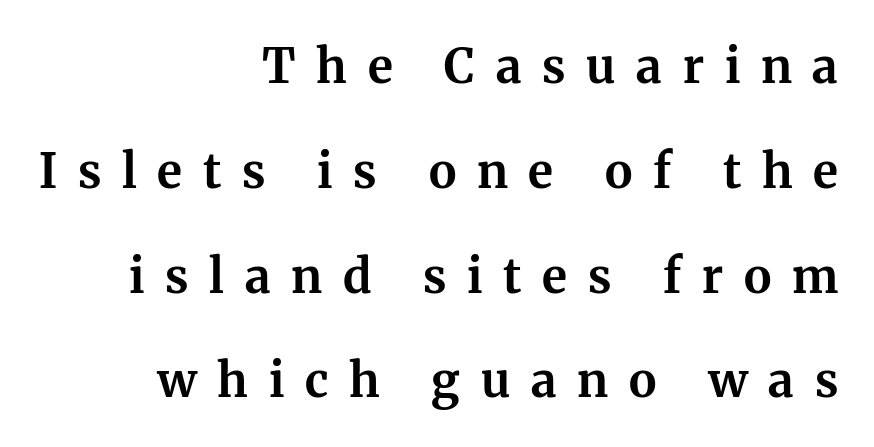
Q: Is the text bold? A: Yes.
Q: Is the text italic (slanted)? A: No, it is upright.
Q: Is the typeface a serif or a sans-serif typeface? A: Serif.
Q: Is the text underlined? A: No.
Q: How is the paragraph aligned? A: Right-aligned.
Q: Is the spacing between letters normal or unusually wide? A: Unusually wide.
Q: Is the spacing between lines tight, normal or loose? A: Loose.
Q: Width (condensed, normal, or wide)? A: Normal.
Q: Stroke contrast? A: Medium.
Q: x-height? A: Medium.
Q: Monospaced? A: No.
